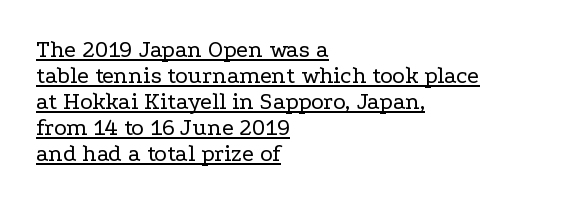
{"italic": "no", "bold": "no", "underline": "yes", "align": "left", "line_spacing": "tight", "line_spacing_ratio": 1.08, "letter_spacing": "normal", "letter_spacing_em": 0.0, "glyph_px": 24}
